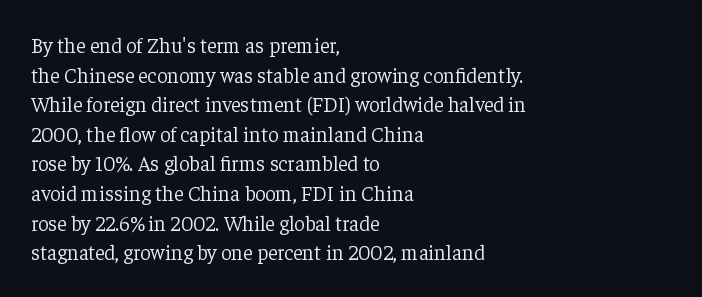
The image shows 21 px text type, upright; set left-aligned, normal line spacing (1.41x), normal letter spacing, not underlined.
